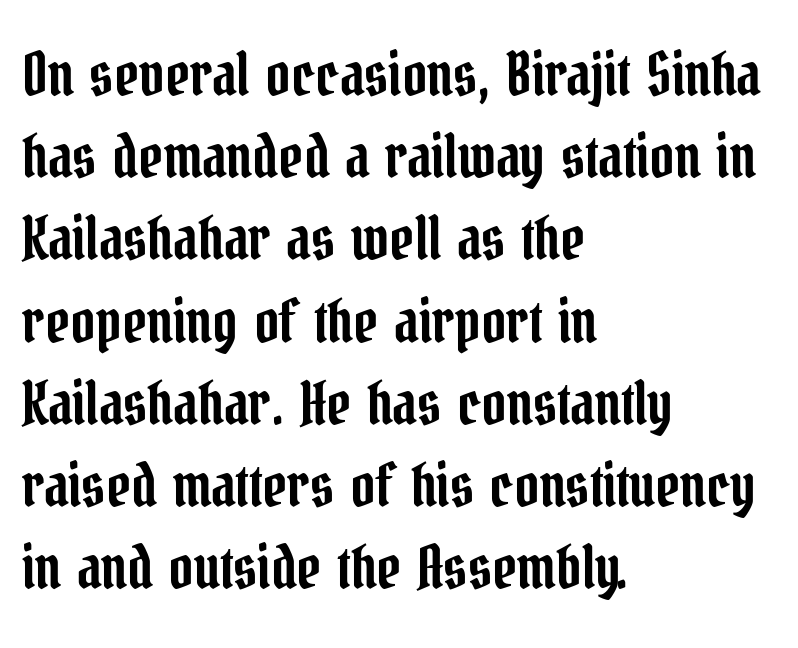
Q: Is the text italic (slanted)? A: No, it is upright.
Q: Is the typeface a serif or a sans-serif typeface? A: Serif.
Q: Is the text underlined? A: No.
Q: How is the paragraph aligned? A: Left-aligned.
Q: Is the spacing between letters normal or unusually wide? A: Normal.
Q: Is the spacing between lines tight, normal or loose? A: Normal.
Q: Width (condensed, normal, or wide)? A: Condensed.
Q: Stroke contrast? A: Low.
Q: x-height? A: Medium.
Q: Monospaced? A: No.
